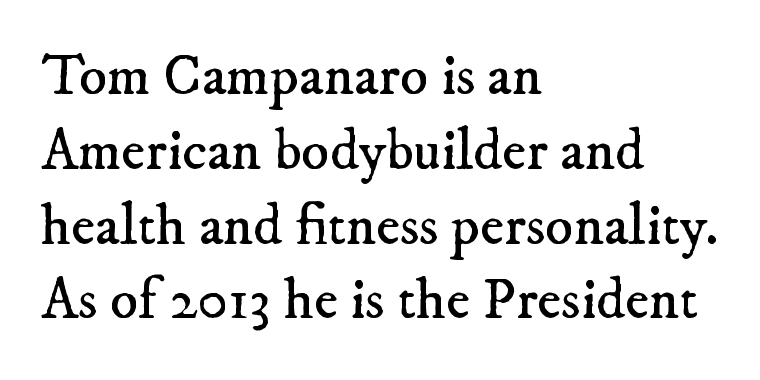
{"serif": "yes", "bold": "no", "weight": "regular", "width": "normal", "stroke_contrast": "low", "x_height": "small", "monospaced": "no", "underline": "no", "align": "left", "line_spacing": "normal", "line_spacing_ratio": 1.29, "letter_spacing": "normal", "letter_spacing_em": 0.0, "glyph_px": 58}
